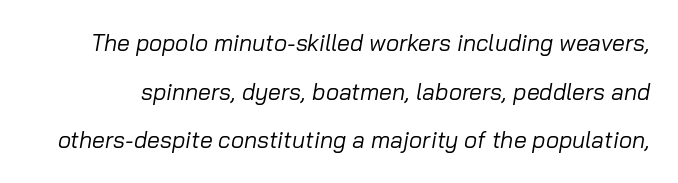
{"italic": "yes", "lean": "right", "slant_degrees": 10, "bold": "no", "underline": "no", "line_spacing": "loose", "line_spacing_ratio": 2.11, "letter_spacing": "normal", "letter_spacing_em": 0.0, "glyph_px": 23}
